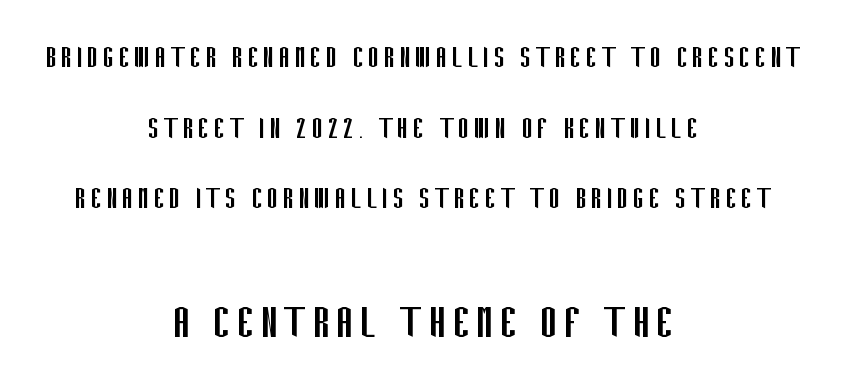
The image shows 53 px regular-weight, condensed sans-serif type, upright; set centered, loose line spacing (2.02x), not underlined; the second (bottom) block is 1.51x larger; low stroke contrast and a large x-height.
